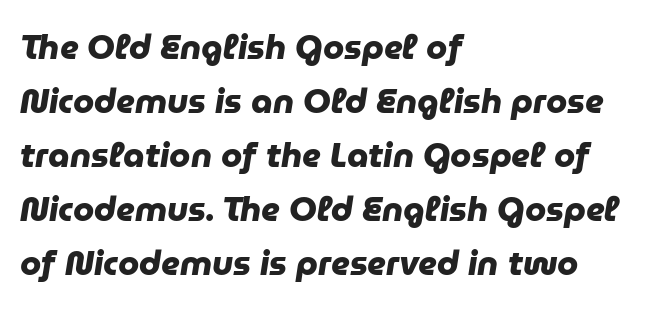
The image shows 34 px heavy sans-serif type; set left-aligned, normal line spacing (1.59x), normal letter spacing, not underlined; low stroke contrast and a medium x-height.
